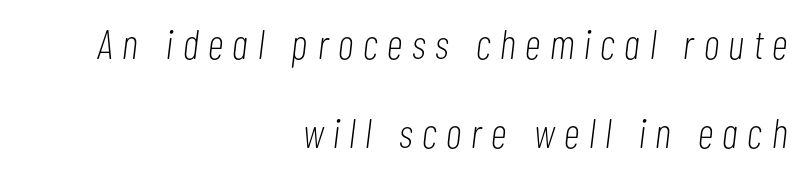
The image shows 41 px light, condensed type, italic (leaning right); set right-aligned, loose line spacing (2.17x), unusually wide letter spacing (+0.24 em), not underlined; low stroke contrast and a medium x-height.
